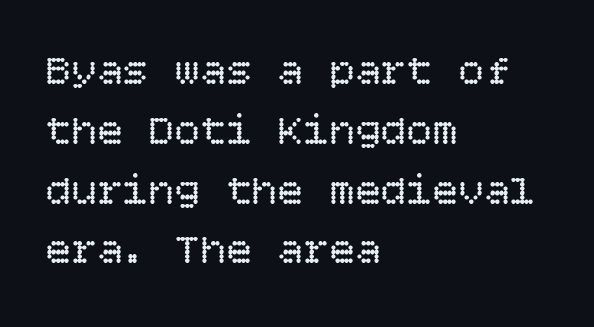
The image shows 43 px regular-weight type, upright; set left-aligned, normal line spacing (1.39x), normal letter spacing, not underlined; low stroke contrast and a large x-height.
